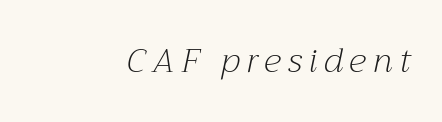
{"serif": "yes", "italic": "yes", "lean": "right", "slant_degrees": 12, "bold": "no", "weight": "light", "width": "normal", "stroke_contrast": "medium", "x_height": "medium", "monospaced": "no", "underline": "no", "letter_spacing": "wide", "letter_spacing_em": 0.2, "glyph_px": 34}
